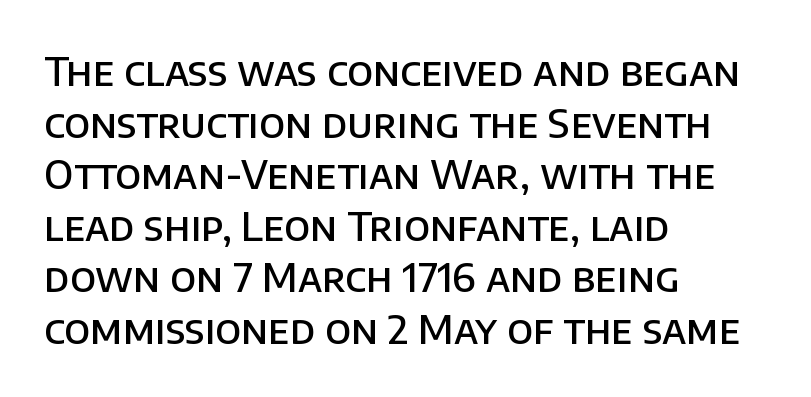
{"serif": "no", "italic": "no", "bold": "semi", "weight": "semibold", "width": "normal", "stroke_contrast": "low", "x_height": "large", "monospaced": "no", "underline": "no", "align": "left", "line_spacing": "normal", "line_spacing_ratio": 1.29, "letter_spacing": "normal", "letter_spacing_em": 0.0, "glyph_px": 40}
